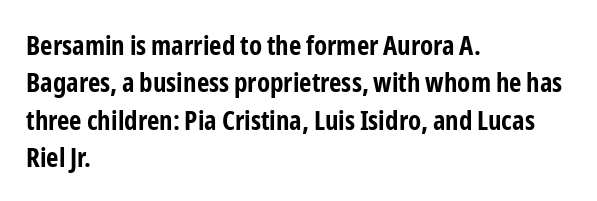
It's the straight-up-and-down kind of type. The lines are quadded left. Letter spacing: default. Rule under the text: the space is simply empty. The space between consecutive lines is moderate. Notice how thick the strokes are: this is what a full bold looks like.
